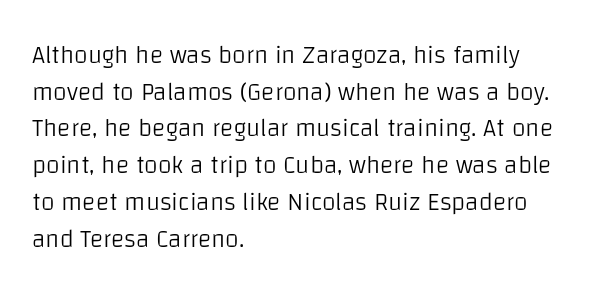
Weight: in the light-to-regular range. In CSS terms this would be text-align: left. The letters stand straight up with perfectly vertical stems. Each new line begins a customary step beneath the previous one. Characters follow at the spacing the type designer built in.
